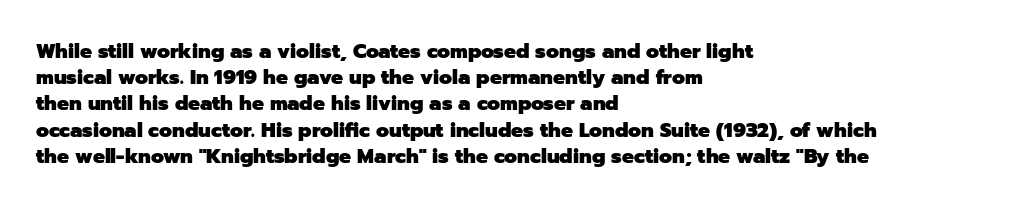
Leftover space on each line is placed entirely after the last word. Honestly, the row spacing looks completely unremarkable. This sample uses an upright cut, with every glyph sitting square on the baseline. A typesetter would call this zero additional tracking. Check the space under the baseline: it is left empty.
